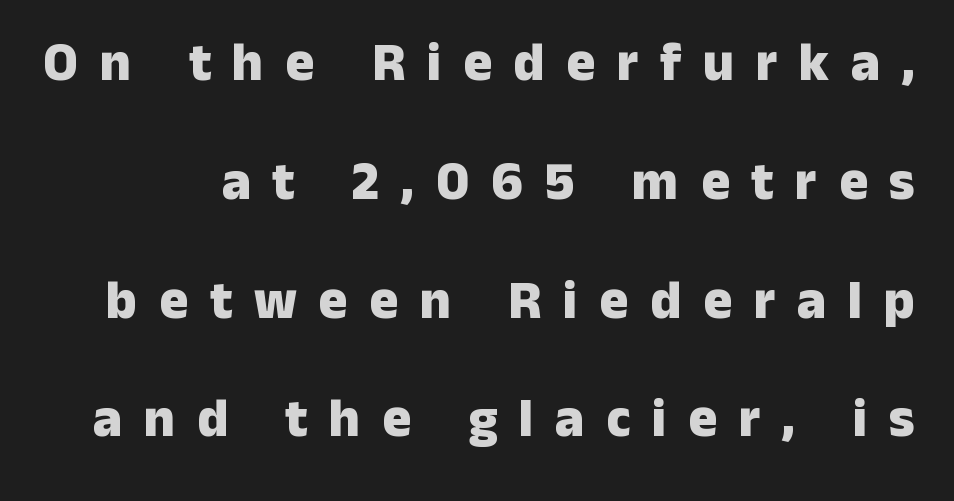
The image shows 54 px heavy sans-serif type, upright; set loose line spacing (2.2x), unusually wide letter spacing (+0.4 em), not underlined; low stroke contrast and a medium x-height.
